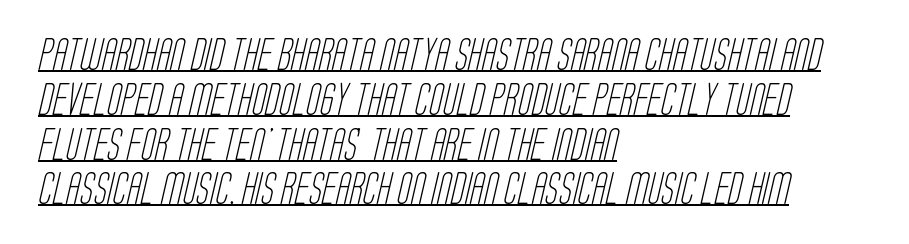
{"serif": "no", "bold": "no", "weight": "light", "width": "condensed", "stroke_contrast": "low", "x_height": "large", "monospaced": "no", "underline": "yes", "align": "left", "line_spacing": "normal", "line_spacing_ratio": 1.4, "letter_spacing": "normal", "letter_spacing_em": 0.0, "glyph_px": 32}
